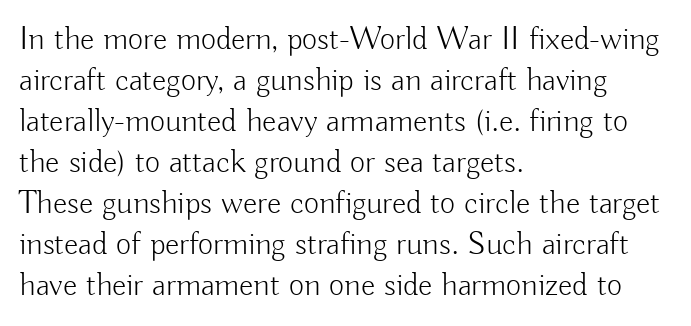
{"serif": "no", "italic": "no", "bold": "no", "weight": "light", "width": "normal", "stroke_contrast": "low", "x_height": "small", "monospaced": "no", "underline": "no", "align": "left", "line_spacing_ratio": 1.24, "letter_spacing": "normal", "letter_spacing_em": 0.0, "glyph_px": 33}
